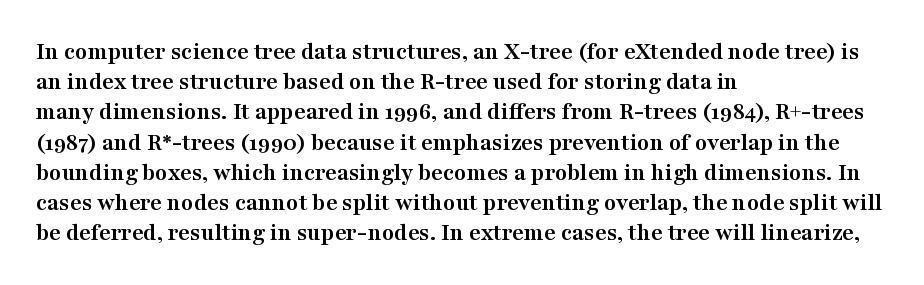
The passage shown is emphatically bold. The space directly below the letters is spotless. Tracking here is standard; glyphs follow each other at the usual distance. Where is the straight margin? On the left.
